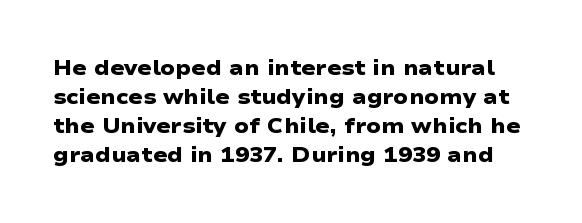
{"bold": "yes", "underline": "no", "line_spacing": "normal", "line_spacing_ratio": 1.38, "letter_spacing": "normal", "letter_spacing_em": 0.0, "glyph_px": 21}
